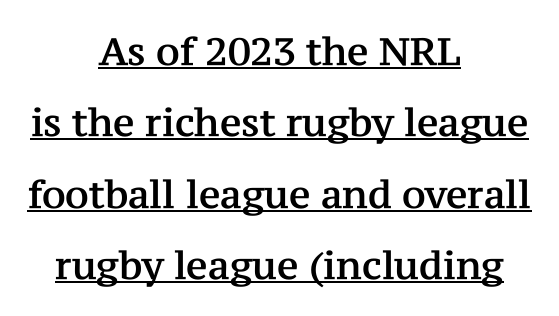
Q: Is the text italic (slanted)? A: No, it is upright.
Q: Is the typeface a serif or a sans-serif typeface? A: Serif.
Q: Is the text underlined? A: Yes.
Q: How is the paragraph aligned? A: Centered.
Q: Is the spacing between letters normal or unusually wide? A: Normal.
Q: Width (condensed, normal, or wide)? A: Normal.
Q: Stroke contrast? A: Medium.
Q: x-height? A: Medium.
Q: Monospaced? A: No.
